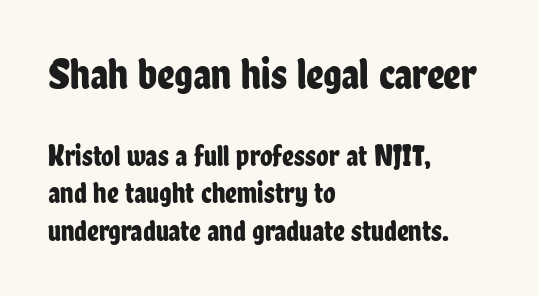
The image shows 43 px condensed sans-serif type, upright; set left-aligned, normal line spacing (1.29x), normal letter spacing, not underlined; the first (top) block is 1.48x larger; low stroke contrast and a medium x-height.
